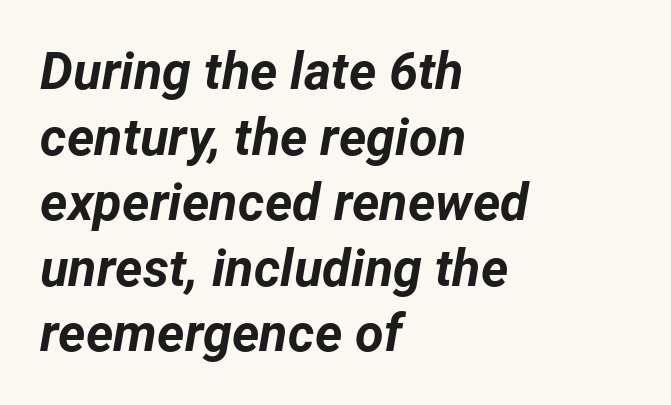
Strong, thick strokes mark this as bold type. The passage shown leans; its letterforms are oblique. The line texture is even and compact thanks to regular tracking. Words float on clear page, feet unadorned. Regular leading. Which margin do the lines hug? The left one — the right edge is uneven.
